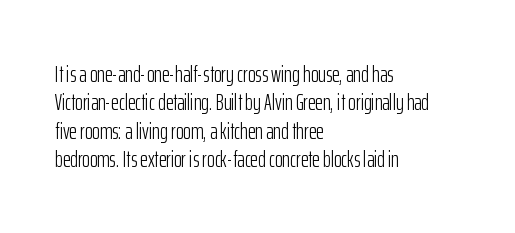
The image shows 23 px text type, upright; set left-aligned, line spacing 1.23x, normal letter spacing, not underlined.
